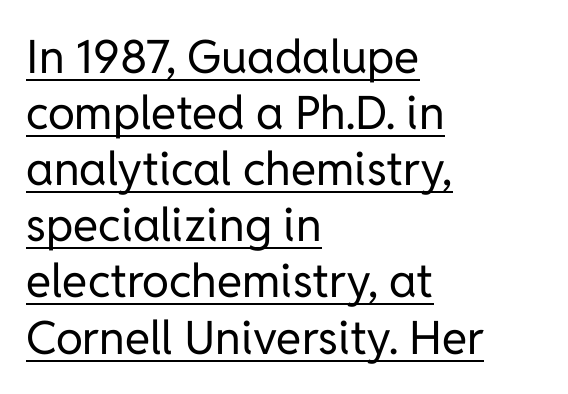
{"serif": "no", "italic": "no", "bold": "no", "weight": "regular", "width": "normal", "stroke_contrast": "low", "x_height": "medium", "monospaced": "no", "underline": "yes", "align": "left", "line_spacing_ratio": 1.22, "letter_spacing": "normal", "letter_spacing_em": 0.0, "glyph_px": 46}
